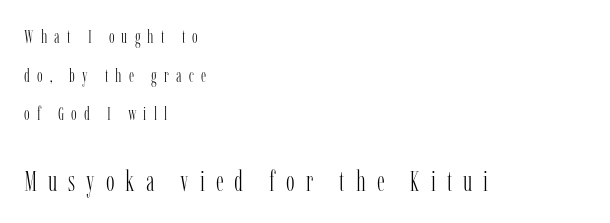
{"serif": "yes", "italic": "no", "bold": "no", "weight": "light", "width": "condensed", "stroke_contrast": "low", "x_height": "medium", "monospaced": "no", "underline": "no", "align": "left", "line_spacing": "loose", "line_spacing_ratio": 2.03, "letter_spacing": "wide", "letter_spacing_em": 0.38, "larger_block": "second", "size_ratio": 1.53, "glyph_px": 29}
